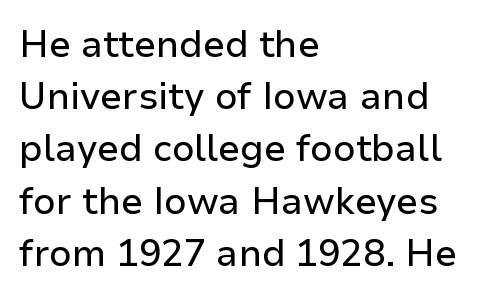
The image shows 37 px sans-serif type, upright; set left-aligned, normal line spacing (1.41x), normal letter spacing, not underlined; low stroke contrast and a medium x-height.
